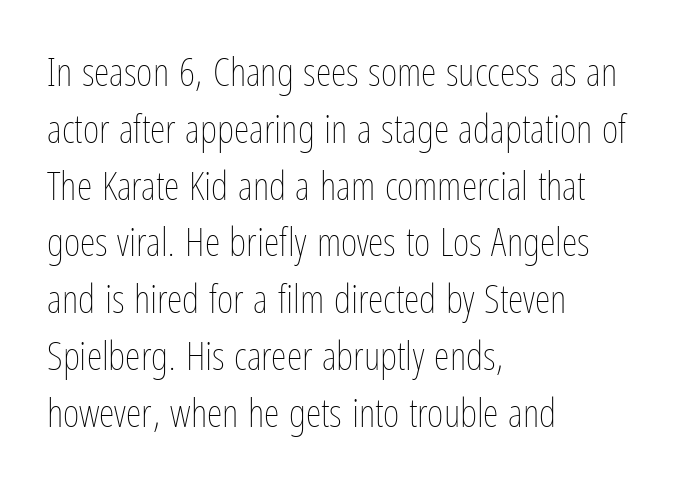
{"italic": "no", "bold": "no", "weight": "thin", "width": "condensed", "stroke_contrast": "low", "x_height": "medium", "monospaced": "no", "underline": "no", "align": "left", "line_spacing": "normal", "line_spacing_ratio": 1.42, "letter_spacing": "normal", "letter_spacing_em": 0.0, "glyph_px": 40}
